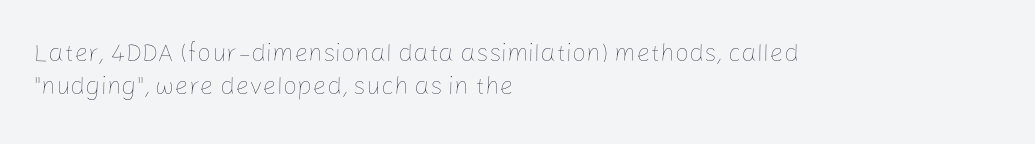
{"italic": "no", "bold": "no", "underline": "no", "align": "left", "line_spacing": "normal", "line_spacing_ratio": 1.34, "letter_spacing": "normal", "letter_spacing_em": 0.0, "glyph_px": 25}
